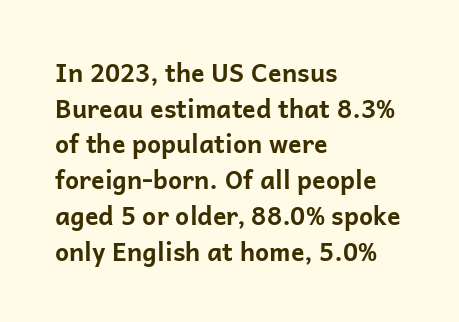
Q: Is the text bold? A: Yes.
Q: Is the text italic (slanted)? A: No, it is upright.
Q: Is the text underlined? A: No.
Q: How is the paragraph aligned? A: Left-aligned.
Q: Is the spacing between letters normal or unusually wide? A: Normal.
Q: Is the spacing between lines tight, normal or loose? A: Normal.
